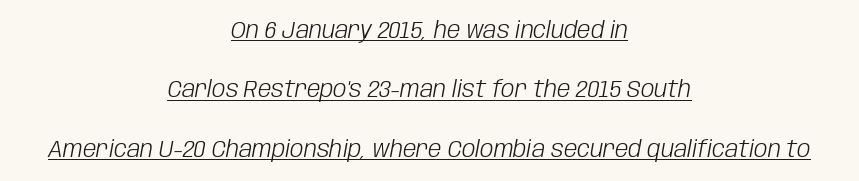
Q: Is the text bold? A: No.
Q: Is the text italic (slanted)? A: Yes, it leans right by about 10 degrees.
Q: Is the text underlined? A: Yes.
Q: How is the paragraph aligned? A: Centered.
Q: Is the spacing between letters normal or unusually wide? A: Normal.
Q: Is the spacing between lines tight, normal or loose? A: Loose.
